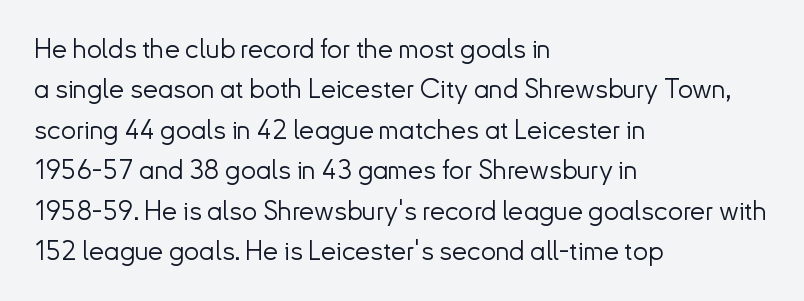
{"italic": "no", "bold": "no", "underline": "no", "align": "left", "line_spacing": "normal", "line_spacing_ratio": 1.5, "letter_spacing": "normal", "letter_spacing_em": 0.0, "glyph_px": 27}
